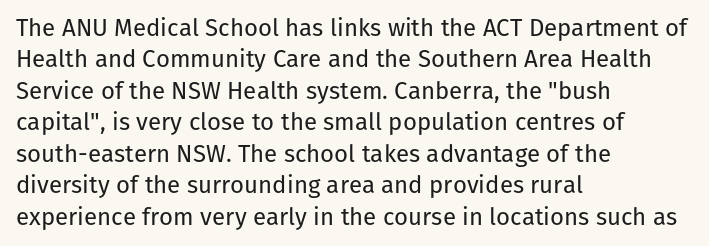
The image shows 24 px text type, upright; set left-aligned, normal line spacing (1.31x), normal letter spacing, not underlined.
